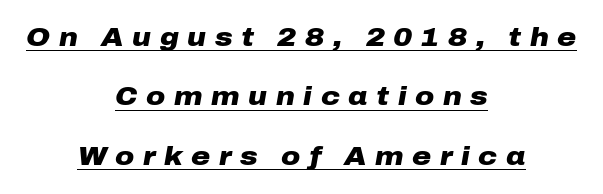
Every word sits above its own underline. Typographic density is high because the face is bold. Every character sits at an angle, as italics do. The vertical gap from one line to the next is large.
